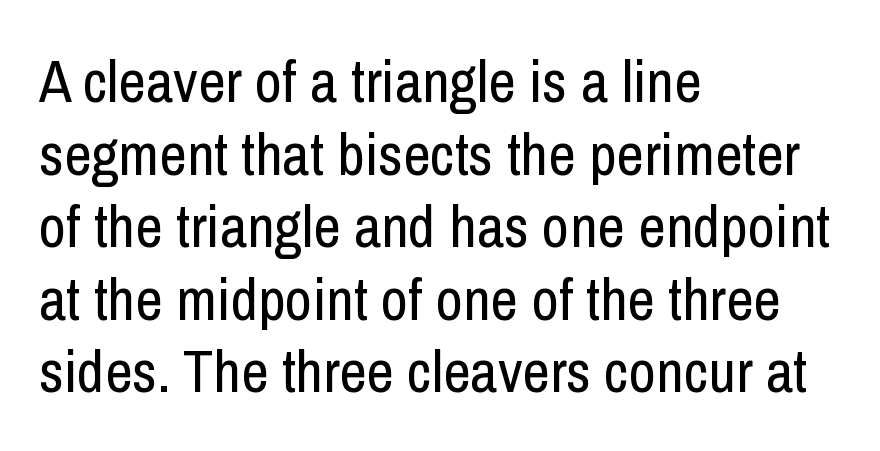
The image shows 60 px regular-weight, condensed sans-serif type, upright; set left-aligned, line spacing 1.21x, normal letter spacing, not underlined; low stroke contrast and a medium x-height.
